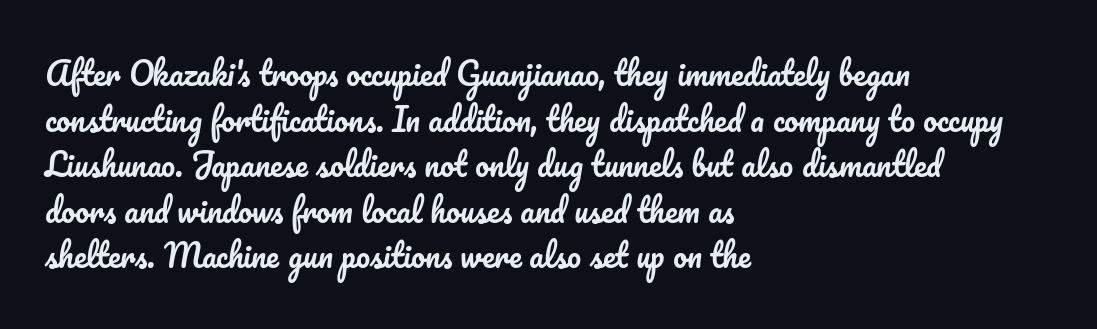
Q: Is the text italic (slanted)? A: Yes.
Q: Is the text underlined? A: No.
Q: How is the paragraph aligned? A: Left-aligned.
Q: Is the spacing between letters normal or unusually wide? A: Normal.
Q: Is the spacing between lines tight, normal or loose? A: Normal.
Q: Width (condensed, normal, or wide)? A: Normal.
Q: Stroke contrast? A: Low.
Q: x-height? A: Small.
Q: Monospaced? A: No.
